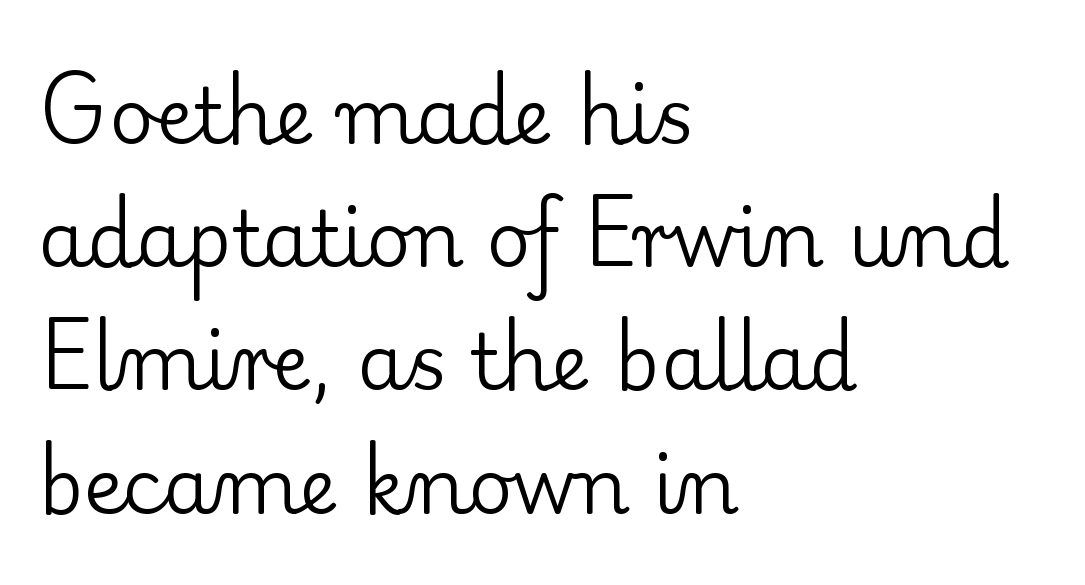
Q: Is the text bold? A: No.
Q: Is the text italic (slanted)? A: No, it is upright.
Q: Is the typeface a serif or a sans-serif typeface? A: Serif.
Q: Is the text underlined? A: No.
Q: How is the paragraph aligned? A: Left-aligned.
Q: Is the spacing between letters normal or unusually wide? A: Normal.
Q: Is the spacing between lines tight, normal or loose? A: Normal.
Q: Width (condensed, normal, or wide)? A: Normal.
Q: Stroke contrast? A: Low.
Q: x-height? A: Small.
Q: Monospaced? A: No.
